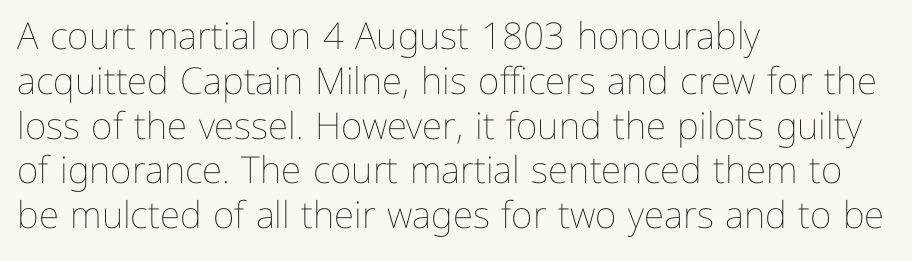
{"italic": "no", "bold": "no", "weight": "thin", "width": "normal", "stroke_contrast": "low", "x_height": "medium", "monospaced": "no", "underline": "no", "align": "left", "line_spacing_ratio": 1.21, "letter_spacing": "normal", "letter_spacing_em": 0.0, "glyph_px": 37}
